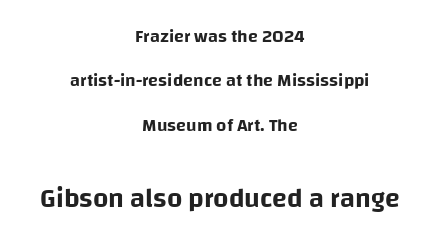
Q: Is the text italic (slanted)? A: No, it is upright.
Q: Is the text underlined? A: No.
Q: How is the paragraph aligned? A: Centered.
Q: Is the spacing between letters normal or unusually wide? A: Normal.
Q: Is the spacing between lines tight, normal or loose? A: Loose.
Q: Which block of text is set in a larger size, the first (top) or the second (bottom)? A: The second (bottom) one.
